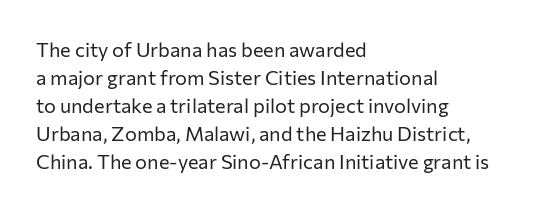
The image shows 20 px text type, upright; set left-aligned, normal line spacing (1.4x), normal letter spacing, not underlined.
